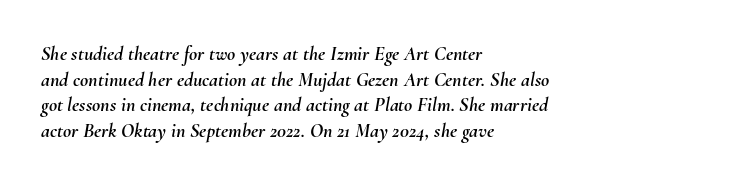
The image shows 20 px text type, italic (leaning right); set left-aligned, normal line spacing (1.28x), normal letter spacing, not underlined.
